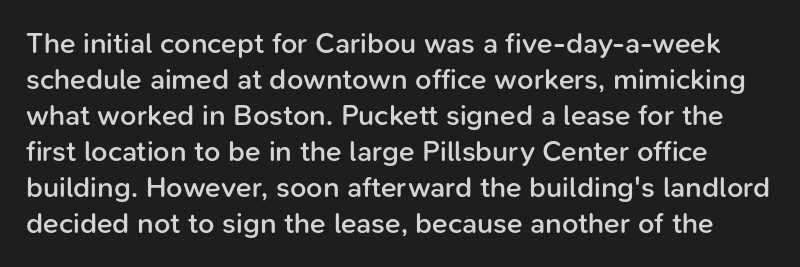
The string is rendered with underlining switched off. The rendering shows plain stroke endings on the letterforms — a sans-serif design. Weight: semibold (demi). Caption: standard tracking, unaltered. You can tell it's not italic because the verticals are truly vertical.
